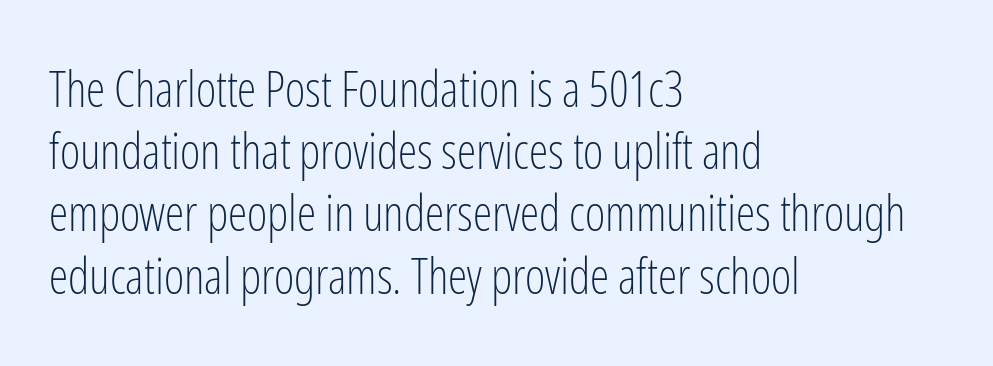
These lines keep a tight, regular rhythm from letter to letter. The typeface chosen for these lines omits serifs. Notice how the passage keeps a crisp vertical edge on the left only. Compared with a typical body face, this is equally light or lighter still.
